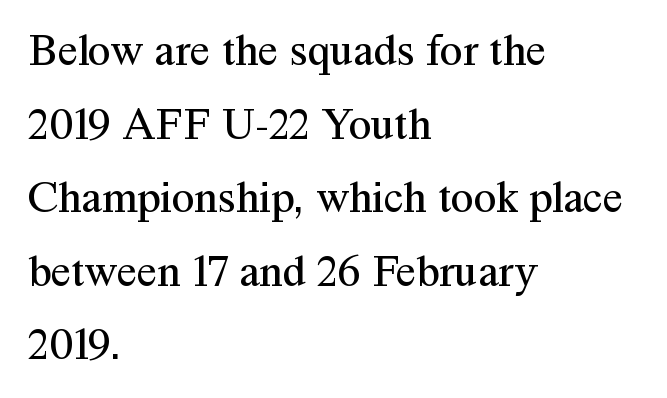
{"serif": "yes", "italic": "no", "bold": "no", "weight": "regular", "width": "normal", "stroke_contrast": "medium", "x_height": "medium", "monospaced": "no", "underline": "no", "align": "left", "line_spacing": "normal", "line_spacing_ratio": 1.6, "letter_spacing": "normal", "letter_spacing_em": 0.0, "glyph_px": 46}
